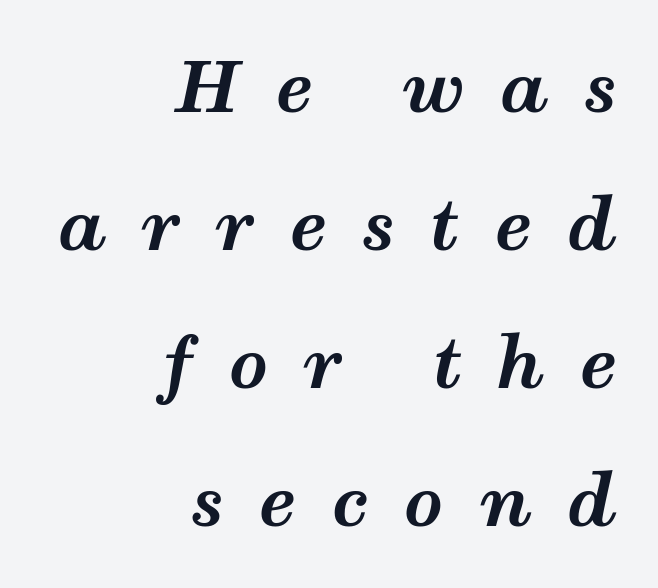
Notice how the stems are inclined rather than vertical — that's the hallmark of italics. Widely set lines give the paragraph a tall, airy silhouette. These lines are rendered in a variable-pitch font. In terms of letterspacing, this is a distinctly airy, spread setting. Line endings align vertically; line beginnings do not.
